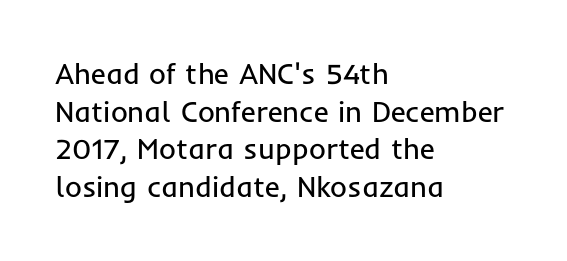
Q: Is the text bold? A: No.
Q: Is the text italic (slanted)? A: No, it is upright.
Q: Is the typeface a serif or a sans-serif typeface? A: Sans-serif.
Q: Is the text underlined? A: No.
Q: How is the paragraph aligned? A: Left-aligned.
Q: Is the spacing between letters normal or unusually wide? A: Normal.
Q: Is the spacing between lines tight, normal or loose? A: Normal.
Q: Width (condensed, normal, or wide)? A: Normal.
Q: Stroke contrast? A: Low.
Q: x-height? A: Medium.
Q: Monospaced? A: No.
